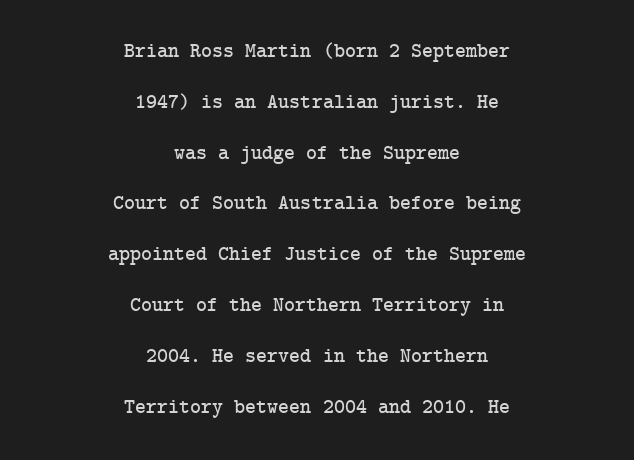
The image shows 21 px text type, upright; set centered, loose line spacing (2.42x), normal letter spacing, not underlined.
